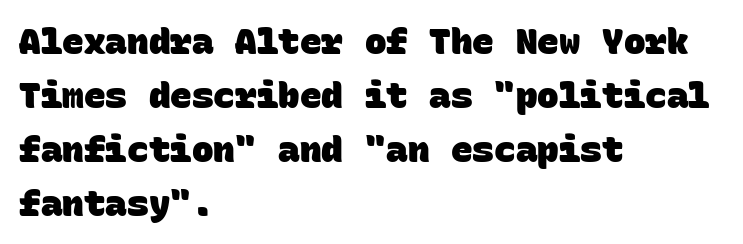
{"serif": "no", "bold": "yes", "weight": "heavy", "width": "normal", "stroke_contrast": "low", "x_height": "large", "monospaced": "yes", "underline": "no", "align": "left", "line_spacing": "normal", "line_spacing_ratio": 1.5, "letter_spacing": "normal", "letter_spacing_em": 0.0, "glyph_px": 36}
